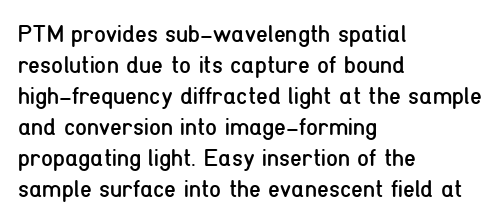
The image shows 24 px text type, upright; set left-aligned, normal line spacing (1.29x), normal letter spacing, not underlined.
